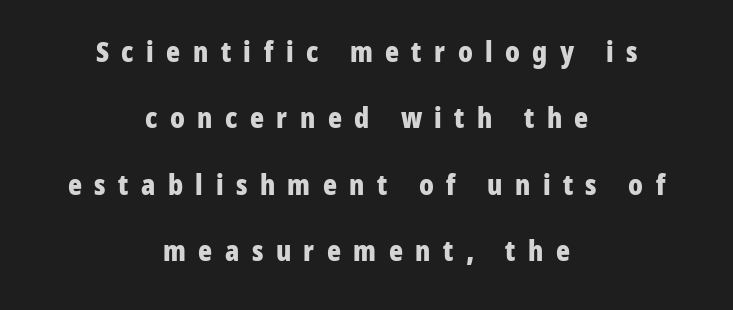
{"serif": "no", "italic": "no", "bold": "yes", "weight": "bold", "width": "condensed", "stroke_contrast": "low", "x_height": "medium", "monospaced": "no", "underline": "no", "align": "center", "line_spacing": "loose", "line_spacing_ratio": 2.29, "letter_spacing": "wide", "letter_spacing_em": 0.43, "glyph_px": 29}
